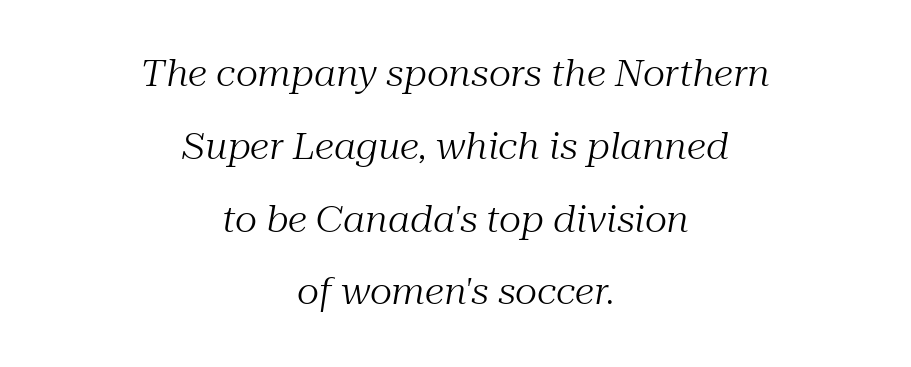
The strokes carry an ordinary text weight at most. Type without underlining. The face used here has a pronounced slope to its letters. Glyph-to-glyph distance matches everyday printed text. Regarding leading, the lines here are spaced well apart. The rendering positions every line midway between the sides.
